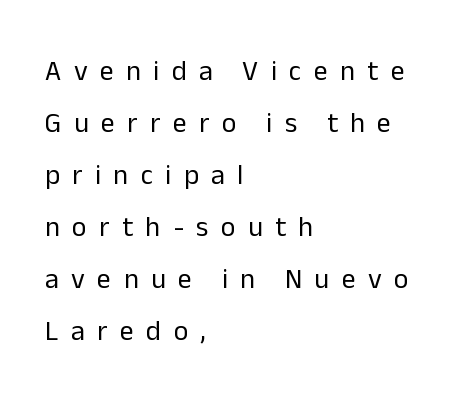
It's the straight-up-and-down kind of type. The typesetter chose a ragged-right arrangement here. Descenders are the only things crossing below the line. Is the stroke heavy? The answer is a plain regular-or-lighter. Proportional: the letters do not fall into vertical columns.
